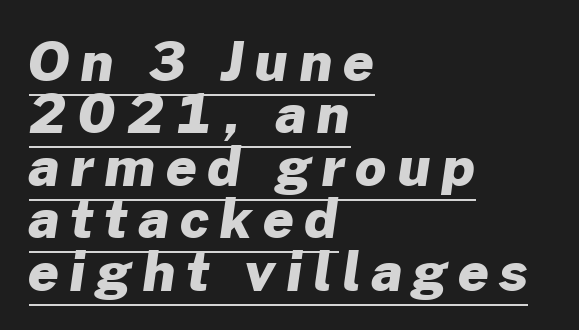
Is this a fixed-width face? No — the glyphs have proportional, varying widths. Notice how a bar underscores the lettering throughout. The glyphs in this specimen are sans serif. The face used here is rendered with a markedly widened letterfit. Strong, thick strokes mark this as bold type.
